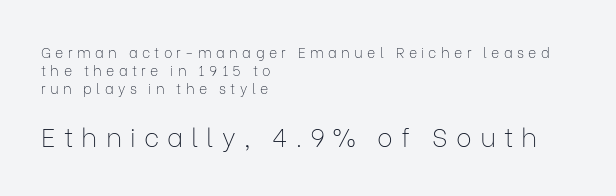
Between one letter and the next there's a generous, obvious gap. The leading is moderate, giving the passage an even texture. Every stem runs plumb, perpendicular to the baseline. Each row of text sits above clean, open space. Larger block? The one below; the one above is distinctly smaller.
